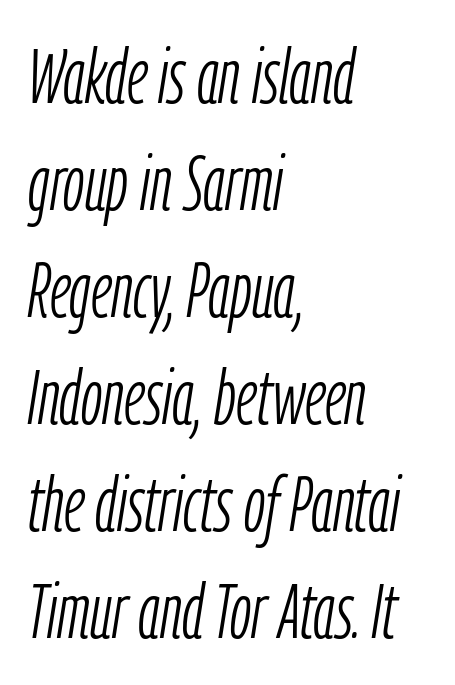
Character widths vary here, with narrow letters taking less room than wide ones. Each line starts at the same left margin while the right side varies. A typesetter would call this zero additional tracking. The passage shown stacks its lines at a standard gap. The space beneath each line is pristine and unruled. You can tell it's italic because the verticals aren't actually vertical.
